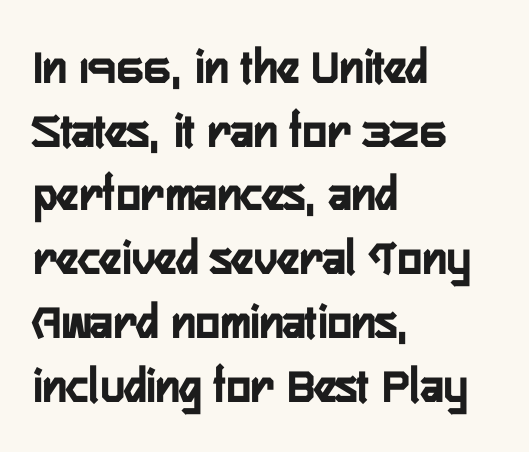
The image shows 51 px semibold, condensed sans-serif type, upright; set left-aligned, normal line spacing (1.25x), normal letter spacing, not underlined; low stroke contrast and a medium x-height.
